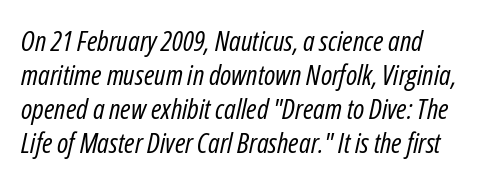
{"italic": "yes", "lean": "right", "slant_degrees": 12, "bold": "no", "weight": "regular", "width": "condensed", "stroke_contrast": "low", "x_height": "medium", "monospaced": "no", "underline": "no", "align": "left", "line_spacing_ratio": 1.22, "letter_spacing": "normal", "letter_spacing_em": 0.0, "glyph_px": 28}
